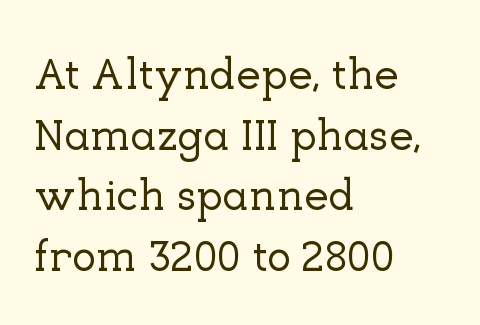
The horizontal fit of the characters is conventional and even. Reading down the block, your eye returns to a fixed left position each line. Note the varied advance widths — an 'i' is clearly narrower than an 'm'. The gap between lines stays unmarked. Quick note: interline space is typical.
